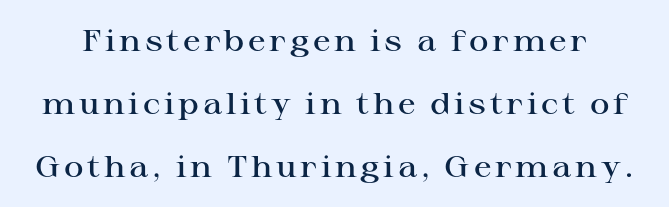
The image shows 30 px semibold, wide serif type, upright; set loose line spacing (2.1x), not underlined; high stroke contrast and a medium x-height.
